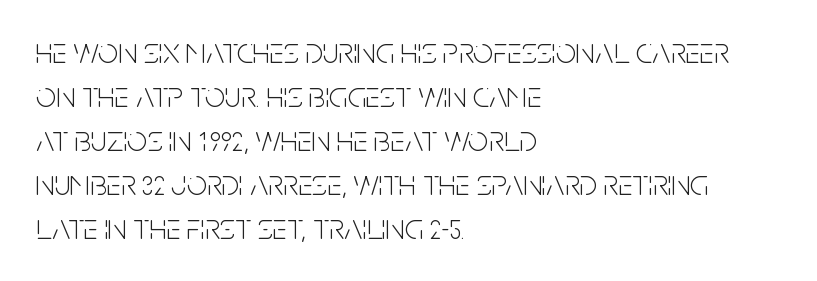
Q: Is the text bold? A: No.
Q: Is the text italic (slanted)? A: No, it is upright.
Q: Is the typeface a serif or a sans-serif typeface? A: Sans-serif.
Q: Is the text underlined? A: No.
Q: How is the paragraph aligned? A: Left-aligned.
Q: Is the spacing between letters normal or unusually wide? A: Normal.
Q: Width (condensed, normal, or wide)? A: Condensed.
Q: Stroke contrast? A: Low.
Q: x-height? A: Large.
Q: Monospaced? A: No.
